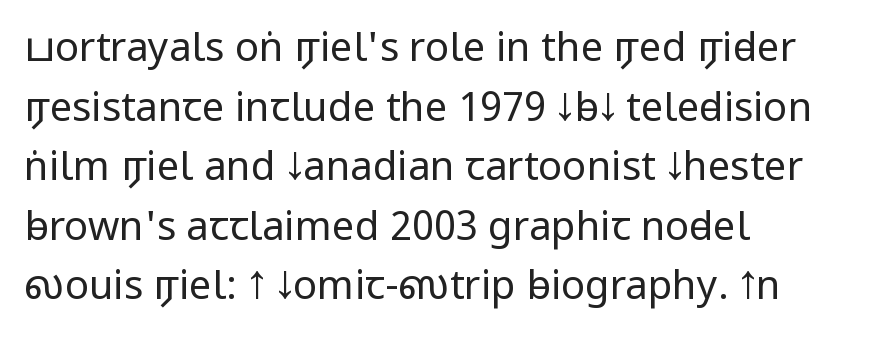
Q: Is the text bold? A: No.
Q: Is the text italic (slanted)? A: No, it is upright.
Q: Is the typeface a serif or a sans-serif typeface? A: Sans-serif.
Q: Is the text underlined? A: No.
Q: How is the paragraph aligned? A: Left-aligned.
Q: Is the spacing between letters normal or unusually wide? A: Normal.
Q: Is the spacing between lines tight, normal or loose? A: Normal.
Q: Width (condensed, normal, or wide)? A: Condensed.
Q: Stroke contrast? A: Low.
Q: x-height? A: Large.
Q: Monospaced? A: No.
